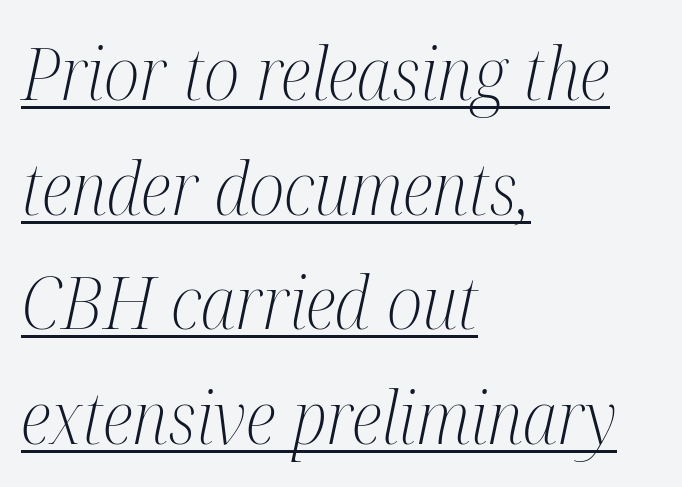
{"serif": "yes", "italic": "yes", "lean": "right", "slant_degrees": 12, "bold": "no", "weight": "light", "width": "condensed", "stroke_contrast": "medium", "x_height": "medium", "monospaced": "no", "underline": "yes", "align": "left", "line_spacing": "normal", "line_spacing_ratio": 1.57, "letter_spacing": "normal", "letter_spacing_em": 0.0, "glyph_px": 73}
